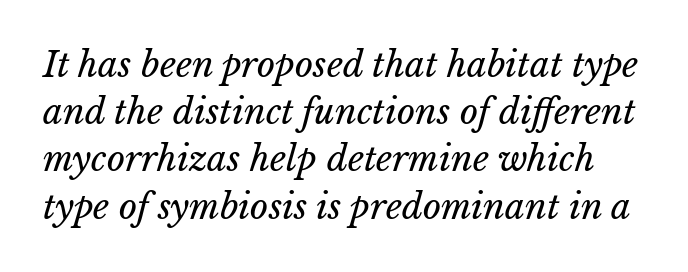
Q: Is the text bold? A: No.
Q: Is the text underlined? A: No.
Q: Is the spacing between letters normal or unusually wide? A: Normal.
Q: Is the spacing between lines tight, normal or loose? A: Normal.
Q: Width (condensed, normal, or wide)? A: Normal.
Q: Stroke contrast? A: Low.
Q: x-height? A: Medium.
Q: Monospaced? A: No.
